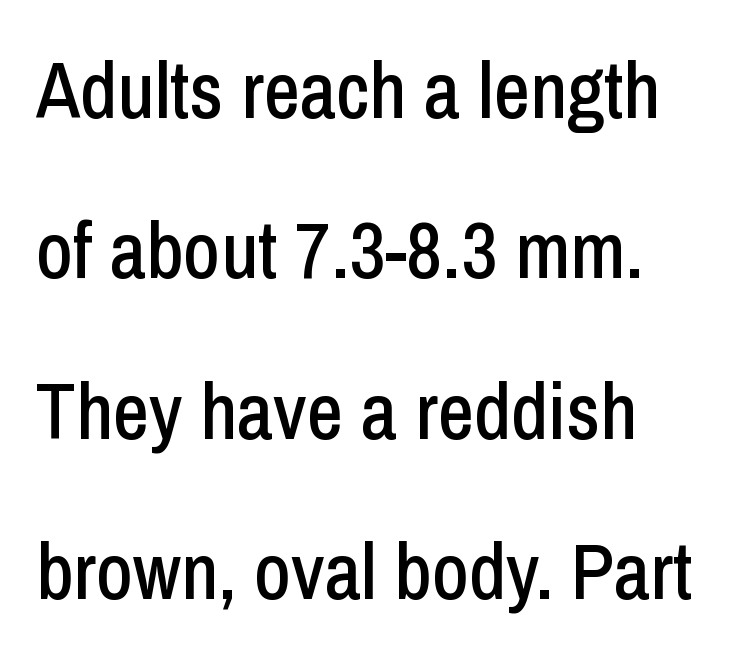
The image shows 79 px condensed sans-serif type, upright; set left-aligned, loose line spacing (2.03x), normal letter spacing, not underlined; low stroke contrast and a medium x-height.
